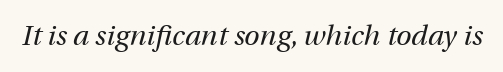
Think standard paragraph weight, or any step lighter than that. These lines were composed using italics. The baseline area is clear. You could not count columns in this text — the font is proportionally spaced. Each word holds together tightly as a unit, with standard inter-letter gaps.
